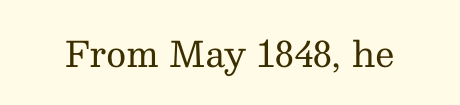
The image shows 35 px regular-weight serif type, upright; set normal letter spacing, not underlined; medium stroke contrast and a medium x-height.
